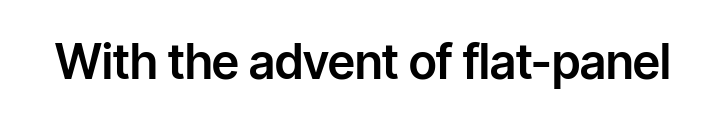
Q: Is the text italic (slanted)? A: No, it is upright.
Q: Is the typeface a serif or a sans-serif typeface? A: Sans-serif.
Q: Is the text underlined? A: No.
Q: Is the spacing between letters normal or unusually wide? A: Normal.
Q: Width (condensed, normal, or wide)? A: Normal.
Q: Stroke contrast? A: Low.
Q: x-height? A: Medium.
Q: Monospaced? A: No.
